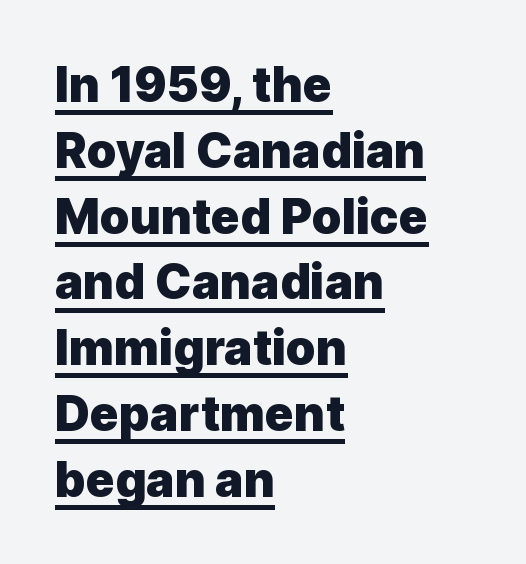
The image shows 48 px heavy sans-serif type, upright; set left-aligned, normal line spacing (1.37x), normal letter spacing, underlined; a medium x-height.
